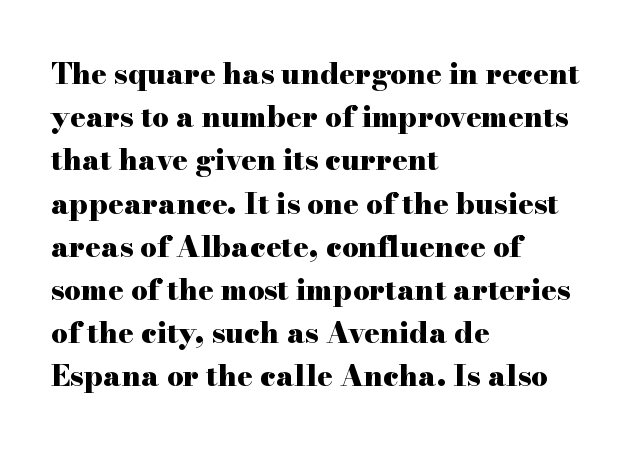
{"serif": "yes", "italic": "no", "bold": "yes", "weight": "heavy", "width": "wide", "stroke_contrast": "high", "x_height": "small", "monospaced": "no", "underline": "no", "align": "left", "line_spacing": "normal", "line_spacing_ratio": 1.49, "letter_spacing": "normal", "letter_spacing_em": 0.0, "glyph_px": 29}
